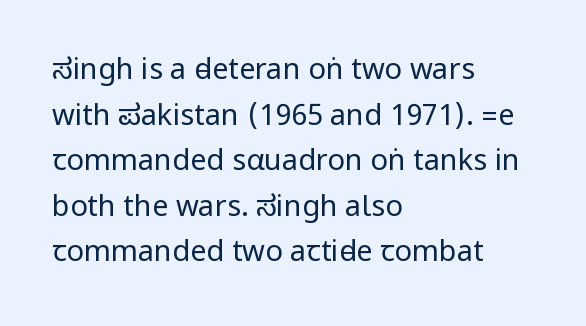
{"serif": "no", "italic": "no", "bold": "no", "weight": "regular", "width": "condensed", "stroke_contrast": "low", "underline": "no", "align": "left", "line_spacing": "normal", "line_spacing_ratio": 1.57, "letter_spacing": "normal", "letter_spacing_em": 0.0, "glyph_px": 29}
